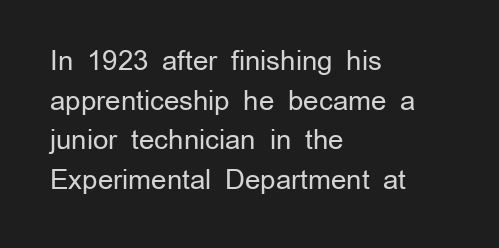
Q: Is the text bold? A: No.
Q: Is the text italic (slanted)? A: No, it is upright.
Q: Is the text underlined? A: No.
Q: How is the paragraph aligned? A: Left-aligned.
Q: Is the spacing between letters normal or unusually wide? A: Normal.
Q: Is the spacing between lines tight, normal or loose? A: Normal.
